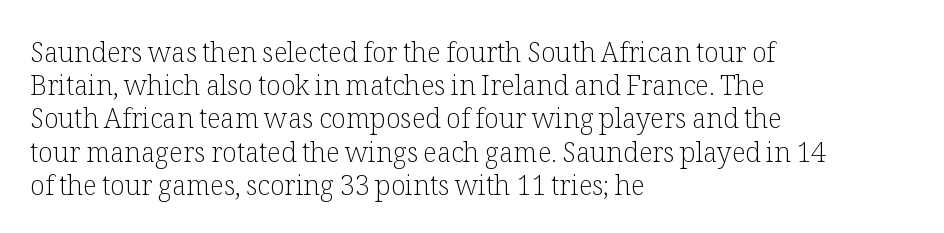
{"italic": "no", "bold": "no", "underline": "no", "align": "left", "line_spacing_ratio": 1.23, "letter_spacing": "normal", "letter_spacing_em": 0.0, "glyph_px": 27}
